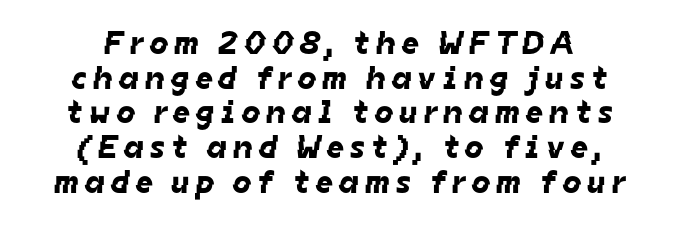
Q: Is the typeface a serif or a sans-serif typeface? A: Sans-serif.
Q: Is the text underlined? A: No.
Q: Is the spacing between lines tight, normal or loose? A: Tight.
Q: Width (condensed, normal, or wide)? A: Normal.
Q: Stroke contrast? A: Low.
Q: x-height? A: Medium.
Q: Monospaced? A: No.
